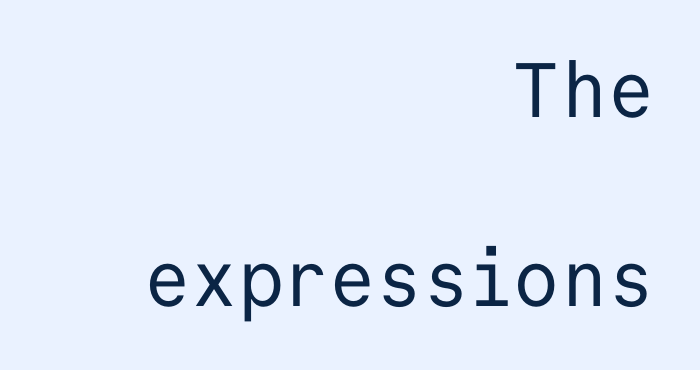
{"serif": "no", "italic": "no", "bold": "no", "weight": "regular", "width": "normal", "stroke_contrast": "low", "x_height": "medium", "monospaced": "yes", "underline": "no", "align": "right", "line_spacing": "loose", "line_spacing_ratio": 2.46, "letter_spacing": "normal", "letter_spacing_em": 0.0, "glyph_px": 77}
